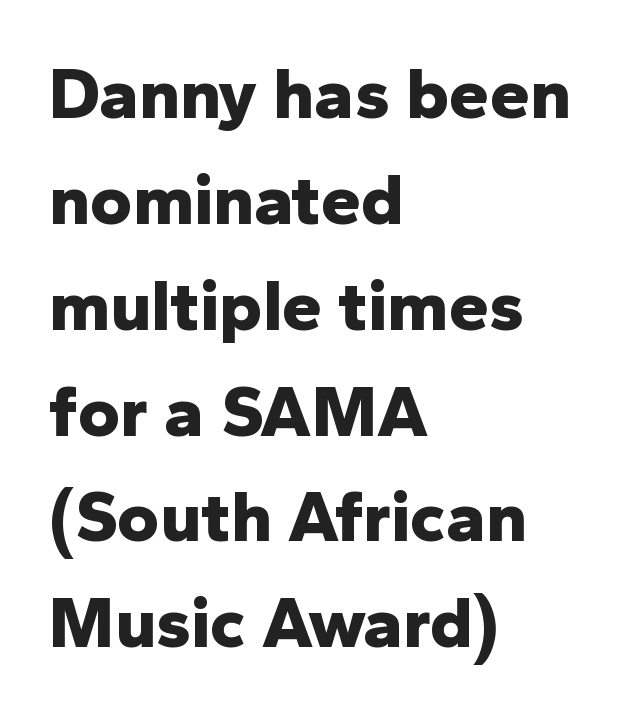
The image shows 72 px bold sans-serif type, upright; set left-aligned, normal line spacing (1.47x), normal letter spacing, not underlined; low stroke contrast and a medium x-height.
